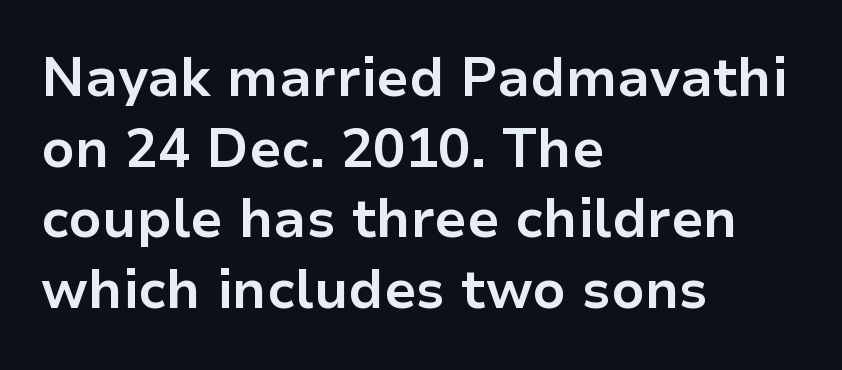
Q: Is the text bold? A: Yes.
Q: Is the text italic (slanted)? A: No, it is upright.
Q: Is the typeface a serif or a sans-serif typeface? A: Sans-serif.
Q: Is the text underlined? A: No.
Q: How is the paragraph aligned? A: Left-aligned.
Q: Is the spacing between letters normal or unusually wide? A: Normal.
Q: Is the spacing between lines tight, normal or loose? A: Normal.
Q: Width (condensed, normal, or wide)? A: Normal.
Q: Stroke contrast? A: Low.
Q: x-height? A: Medium.
Q: Monospaced? A: No.
